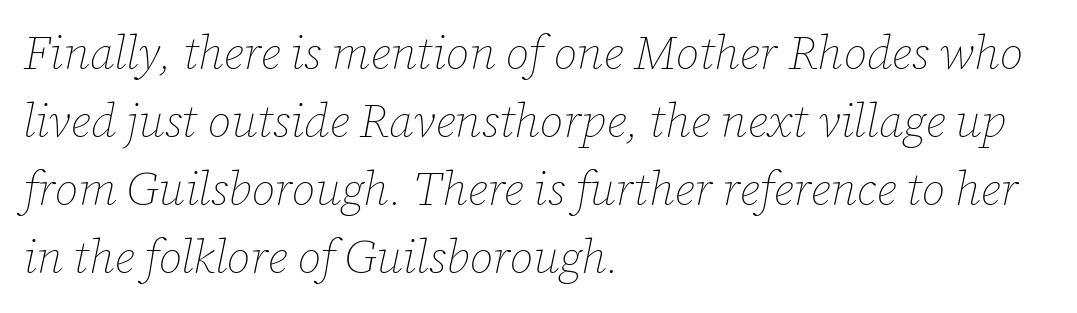
The strokes carry an ordinary text weight at most. The lines sit at an ordinary, default distance from one another. Casual observation: everything's shoved over to the left. Descenders hang freely into open space. Look at the tracking — it's just the regular setting, nothing added. Here the designer chose a conventional face with non-uniform glyph widths.
